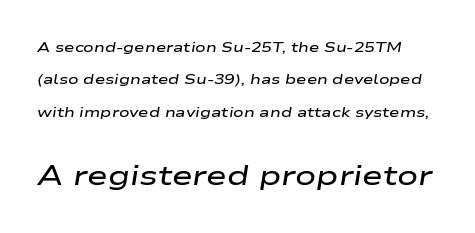
The image shows 28 px semibold, wide type, italic (leaning right); set loose line spacing (2.31x), normal letter spacing, not underlined; the second (bottom) block is 2.0x larger; low stroke contrast and a medium x-height.
